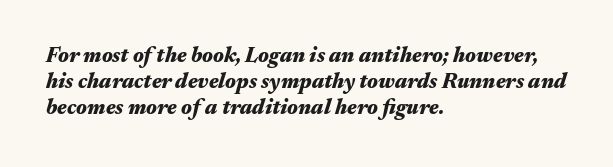
The image shows 21 px bold type, italic (leaning right); set left-aligned, line spacing 1.24x, normal letter spacing, not underlined.
